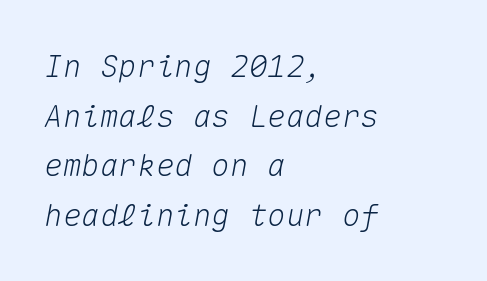
Compared with ordinary roman type, these characters are visibly tilted. Default kerning and tracking; the words read as compact shapes. The text block is weighted toward the left margin, trailing off unevenly rightward. Monospaced: the letters line up in strict vertical columns. The rows are spaced the way most documents space them. Bare-footed words on every line.
